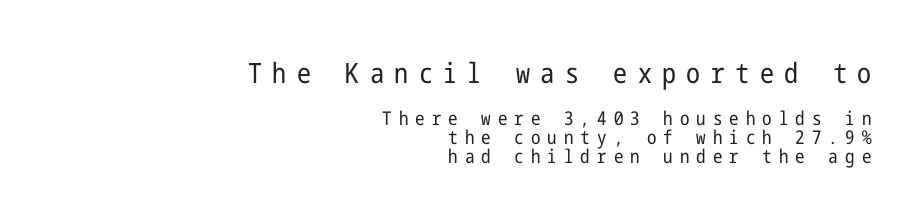
The image shows 28 px regular-weight, condensed sans-serif type, upright; set right-aligned, tight line spacing (1.01x), unusually wide letter spacing (+0.37 em), not underlined; the first (top) block is 1.47x larger; low stroke contrast and a medium x-height.
